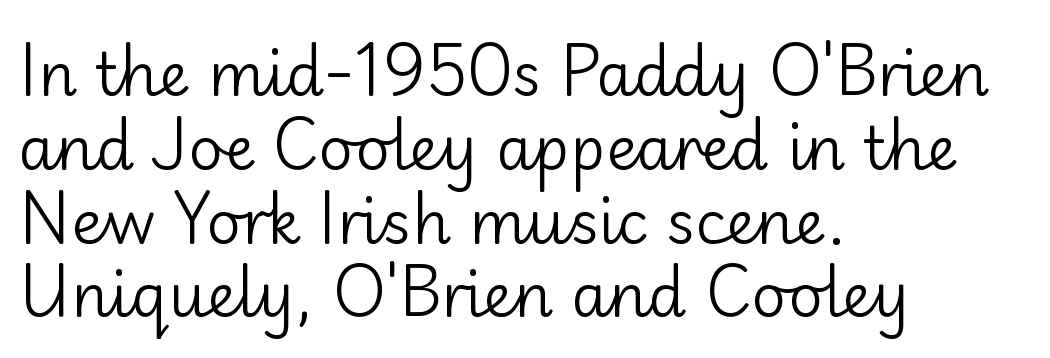
{"serif": "no", "italic": "no", "bold": "no", "weight": "regular", "width": "normal", "stroke_contrast": "low", "x_height": "small", "monospaced": "no", "underline": "no", "align": "left", "line_spacing_ratio": 1.23, "letter_spacing": "normal", "letter_spacing_em": 0.0, "glyph_px": 60}
